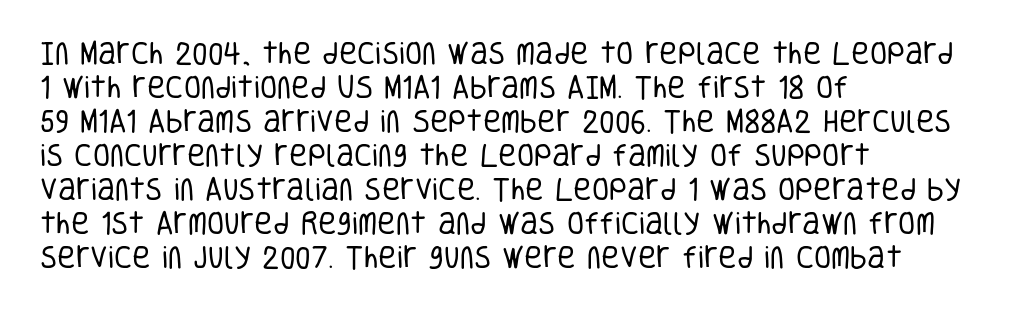
A normal amount of white space separates one row of letters from the next. Honestly, the letter spacing is just normal — you wouldn't notice it. The font's upright variant was chosen for this text. Is this a heavy cut? Hardly; it is regular or lighter. Caption: multi-line text, flush left, ragged right.
